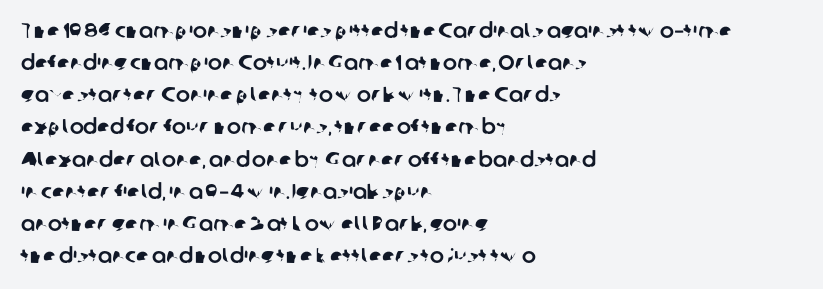
Q: Is the text underlined? A: No.
Q: How is the paragraph aligned? A: Left-aligned.
Q: Is the spacing between letters normal or unusually wide? A: Normal.
Q: Is the spacing between lines tight, normal or loose? A: Normal.
